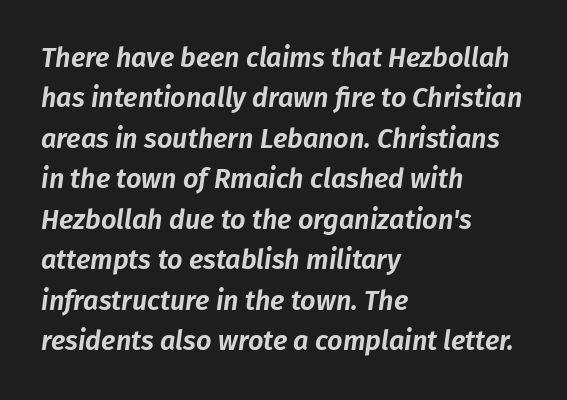
{"italic": "yes", "lean": "right", "slant_degrees": 8, "underline": "no", "align": "left", "line_spacing": "normal", "line_spacing_ratio": 1.5, "letter_spacing": "normal", "letter_spacing_em": 0.0, "glyph_px": 27}
